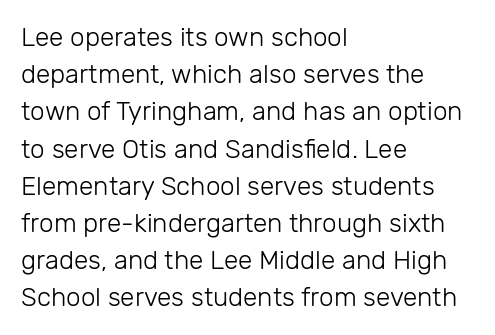
{"italic": "no", "bold": "no", "underline": "no", "align": "left", "line_spacing": "normal", "line_spacing_ratio": 1.43, "letter_spacing": "normal", "letter_spacing_em": 0.0, "glyph_px": 26}
